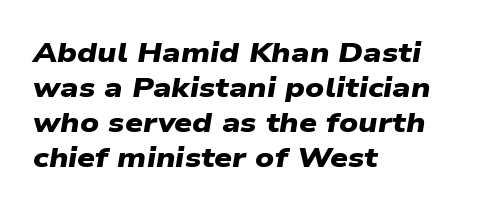
Font category for this specimen: sans-serif. The letters advance in unequal steps, a hallmark of proportional type. If you measured baseline to baseline, you'd find a middling distance. Stroke thickness is high; the sample reads as a true bold. Alignment: flush left.
